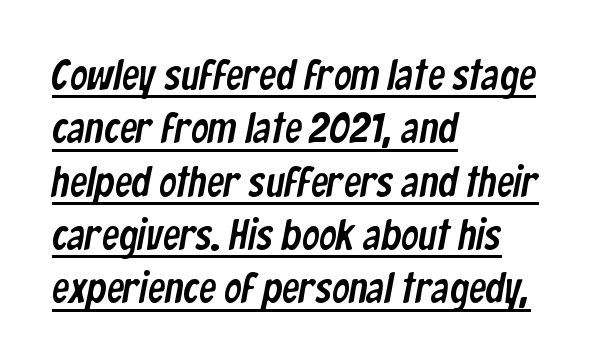
The image shows 43 px condensed sans-serif type; set left-aligned, line spacing 1.24x, normal letter spacing, underlined; low stroke contrast and a medium x-height.
